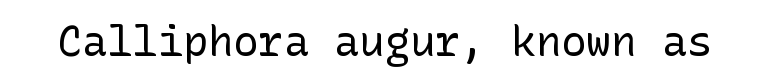
Q: Is the text bold? A: No.
Q: Is the text italic (slanted)? A: No, it is upright.
Q: Is the typeface a serif or a sans-serif typeface? A: Sans-serif.
Q: Is the text underlined? A: No.
Q: Is the spacing between letters normal or unusually wide? A: Normal.
Q: Width (condensed, normal, or wide)? A: Normal.
Q: Stroke contrast? A: Low.
Q: x-height? A: Medium.
